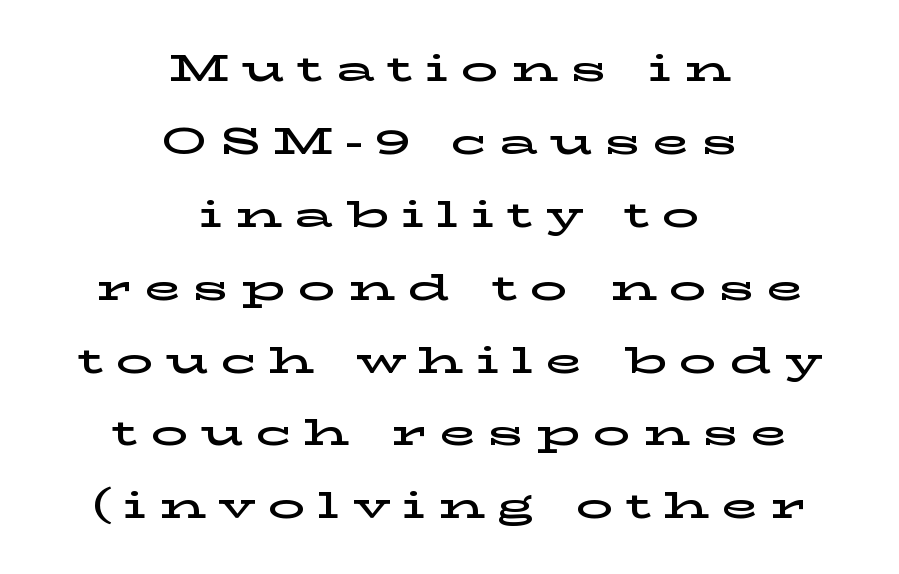
Q: Is the text italic (slanted)? A: No, it is upright.
Q: Is the typeface a serif or a sans-serif typeface? A: Serif.
Q: Is the text underlined? A: No.
Q: How is the paragraph aligned? A: Centered.
Q: Is the spacing between letters normal or unusually wide? A: Unusually wide.
Q: Is the spacing between lines tight, normal or loose? A: Loose.
Q: Width (condensed, normal, or wide)? A: Wide.
Q: Stroke contrast? A: Low.
Q: x-height? A: Medium.
Q: Monospaced? A: No.
